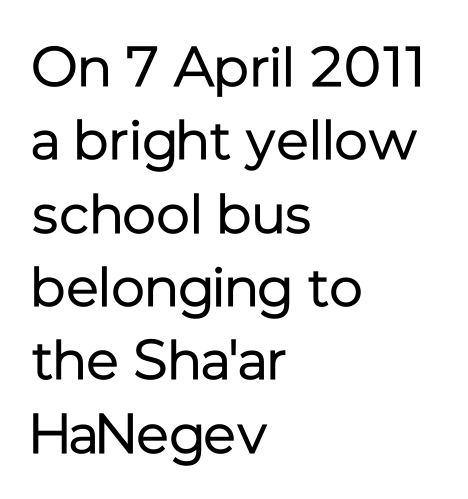
{"serif": "no", "italic": "no", "bold": "no", "weight": "regular", "width": "normal", "stroke_contrast": "low", "x_height": "medium", "monospaced": "no", "underline": "no", "align": "left", "line_spacing": "normal", "line_spacing_ratio": 1.31, "letter_spacing": "normal", "letter_spacing_em": 0.0, "glyph_px": 56}
